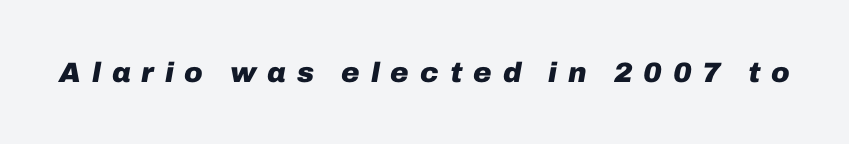
Q: Is the text bold? A: Yes.
Q: Is the text italic (slanted)? A: Yes, it leans right by about 10 degrees.
Q: Is the text underlined? A: No.
Q: Is the spacing between letters normal or unusually wide? A: Unusually wide.
Q: Width (condensed, normal, or wide)? A: Normal.
Q: Stroke contrast? A: Low.
Q: x-height? A: Medium.
Q: Monospaced? A: No.
